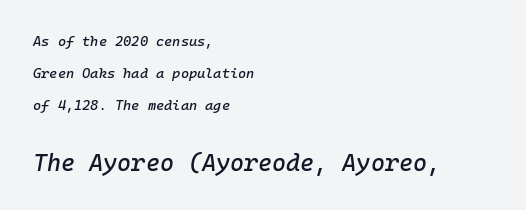
These lines stack with their left ends in a neat column. Size contrast runs from small at the top to large at the bottom. The area under the type is left untouched. Honestly, the rows look like they've been pulled way apart.
